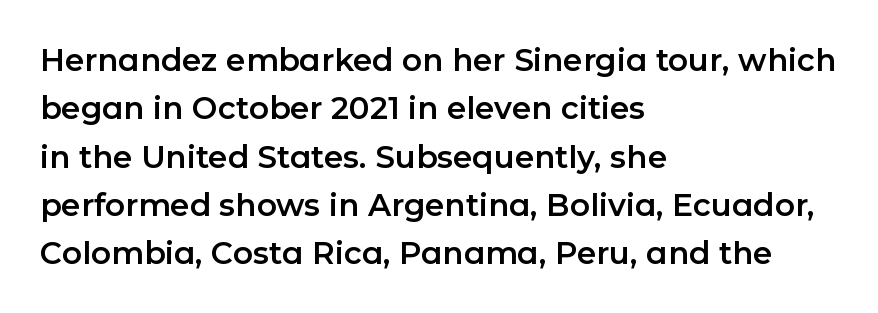
Q: Is the text italic (slanted)? A: No, it is upright.
Q: Is the typeface a serif or a sans-serif typeface? A: Sans-serif.
Q: Is the text underlined? A: No.
Q: How is the paragraph aligned? A: Left-aligned.
Q: Is the spacing between letters normal or unusually wide? A: Normal.
Q: Is the spacing between lines tight, normal or loose? A: Normal.
Q: Width (condensed, normal, or wide)? A: Normal.
Q: Stroke contrast? A: Low.
Q: x-height? A: Medium.
Q: Monospaced? A: No.
